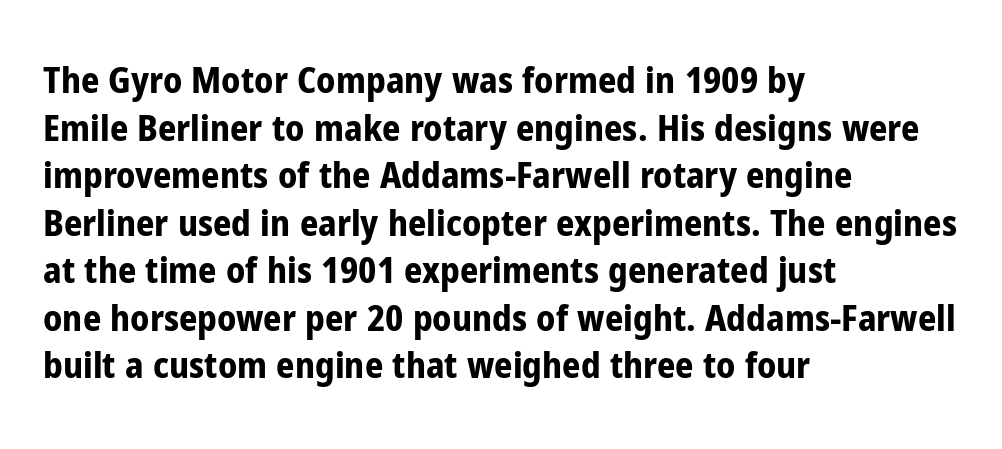
You could not count columns in this text — the font is proportionally spaced. Summary of vertical rhythm: regular, with standard interline spacing. This rendering employs a face without finishing strokes, i.e., a sans-serif. Anything drawn beneath the words? Only blank space.
